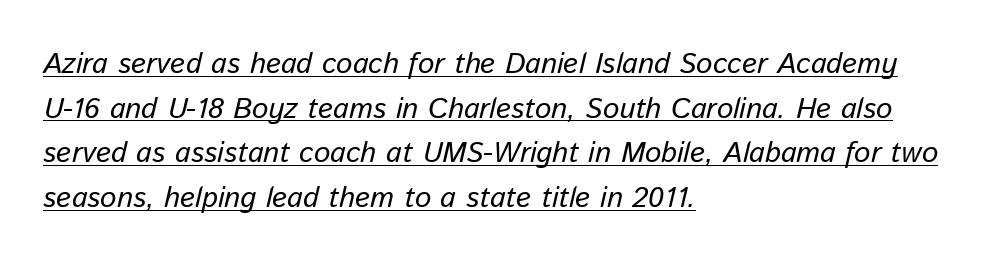
Q: Is the text italic (slanted)? A: Yes, it leans right by about 13 degrees.
Q: Is the text underlined? A: Yes.
Q: How is the paragraph aligned? A: Left-aligned.
Q: Is the spacing between letters normal or unusually wide? A: Normal.
Q: Is the spacing between lines tight, normal or loose? A: Normal.
Q: Width (condensed, normal, or wide)? A: Normal.
Q: Stroke contrast? A: Low.
Q: x-height? A: Medium.
Q: Monospaced? A: No.
